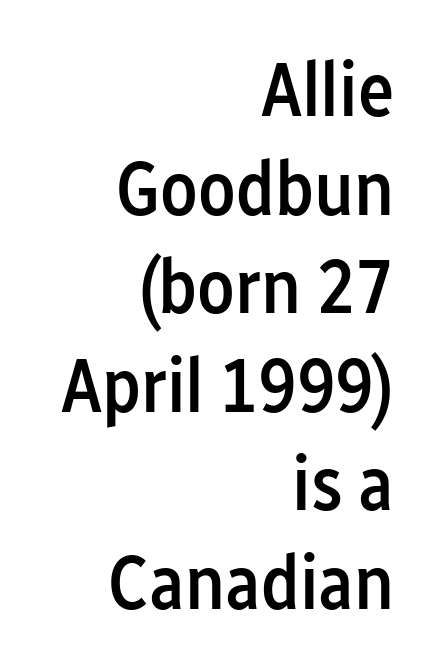
Caption: multi-line text, flush right, ragged left. Typographically, this falls in the sans-serif category. Honestly, the row spacing looks completely unremarkable. Is the letter spacing exaggerated? No — it looks like the ordinary default.
